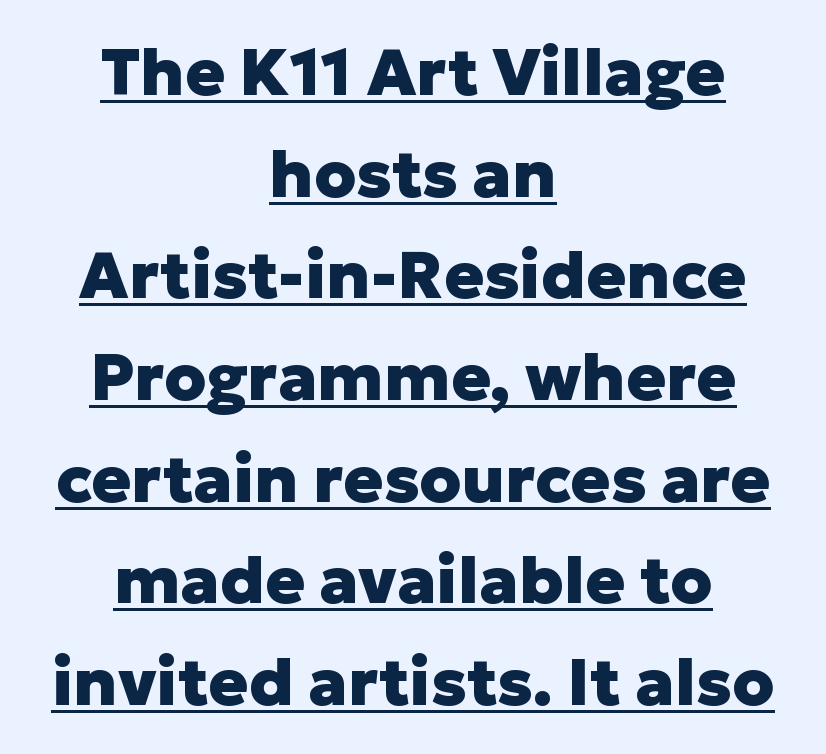
Q: Is the text bold? A: Yes.
Q: Is the text italic (slanted)? A: No, it is upright.
Q: Is the typeface a serif or a sans-serif typeface? A: Sans-serif.
Q: Is the text underlined? A: Yes.
Q: How is the paragraph aligned? A: Centered.
Q: Is the spacing between letters normal or unusually wide? A: Normal.
Q: Is the spacing between lines tight, normal or loose? A: Normal.
Q: Width (condensed, normal, or wide)? A: Normal.
Q: Stroke contrast? A: Low.
Q: x-height? A: Medium.
Q: Monospaced? A: No.
